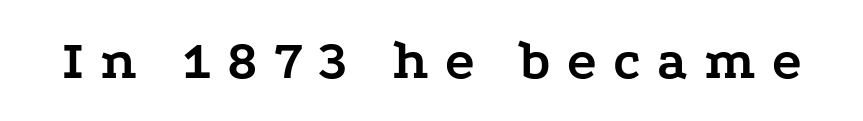
{"serif": "yes", "italic": "no", "bold": "yes", "weight": "semibold", "width": "wide", "stroke_contrast": "low", "x_height": "medium", "monospaced": "no", "underline": "no", "letter_spacing": "wide", "letter_spacing_em": 0.29, "glyph_px": 56}
